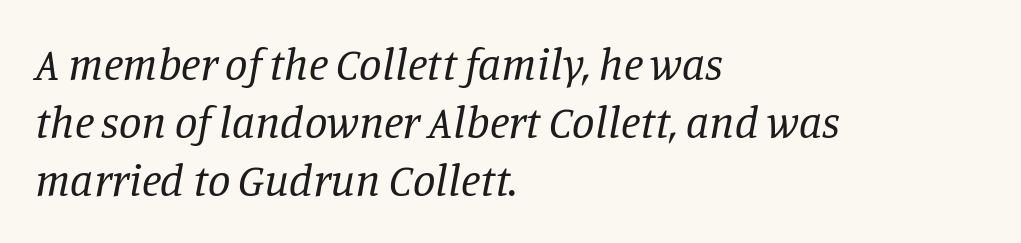
The image shows 45 px regular-weight serif type, italic (leaning right); set left-aligned, normal line spacing (1.29x), normal letter spacing, not underlined; low stroke contrast and a large x-height.
